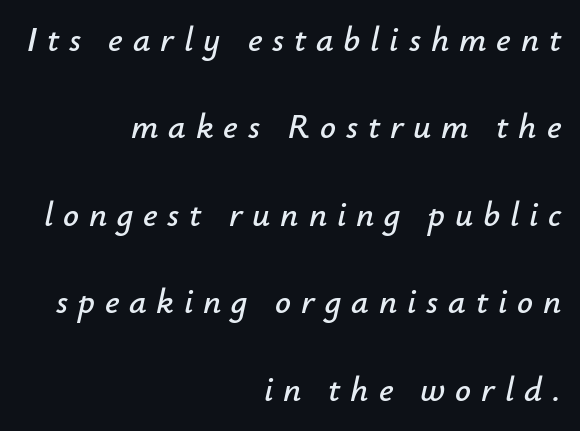
The image shows 35 px text type, italic (leaning right); set right-aligned, loose line spacing (2.5x), unusually wide letter spacing (+0.28 em), not underlined; low stroke contrast and a small x-height.
